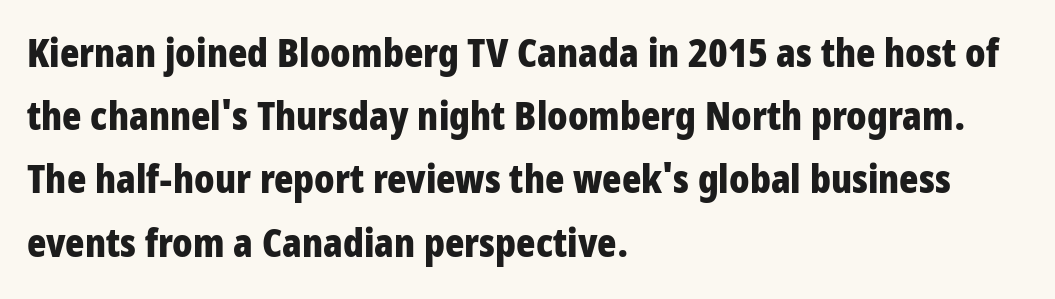
{"serif": "no", "italic": "no", "bold": "yes", "weight": "bold", "width": "condensed", "stroke_contrast": "low", "x_height": "large", "monospaced": "no", "underline": "no", "align": "left", "line_spacing": "normal", "line_spacing_ratio": 1.58, "letter_spacing": "normal", "letter_spacing_em": 0.0, "glyph_px": 40}
